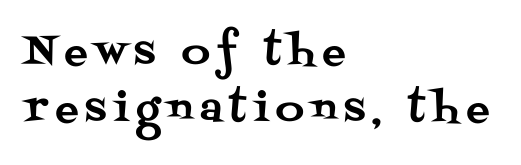
Q: Is the text italic (slanted)? A: No, it is upright.
Q: Is the typeface a serif or a sans-serif typeface? A: Serif.
Q: Is the text underlined? A: No.
Q: How is the paragraph aligned? A: Left-aligned.
Q: Is the spacing between lines tight, normal or loose? A: Normal.
Q: Width (condensed, normal, or wide)? A: Normal.
Q: Stroke contrast? A: Medium.
Q: x-height? A: Large.
Q: Monospaced? A: No.
